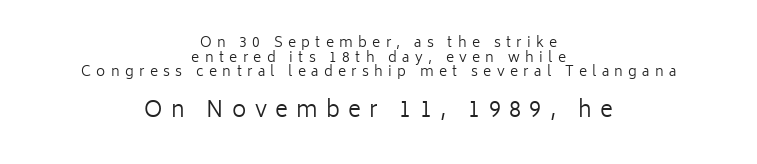
The image shows 22 px text type, upright; set centered, tight line spacing (1.04x), unusually wide letter spacing (+0.38 em), not underlined; the second (bottom) block is 1.57x larger.
